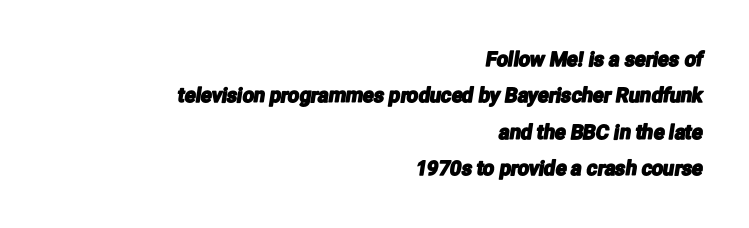
{"underline": "no", "align": "right", "line_spacing_ratio": 1.82, "letter_spacing": "normal", "letter_spacing_em": 0.0, "glyph_px": 20}
